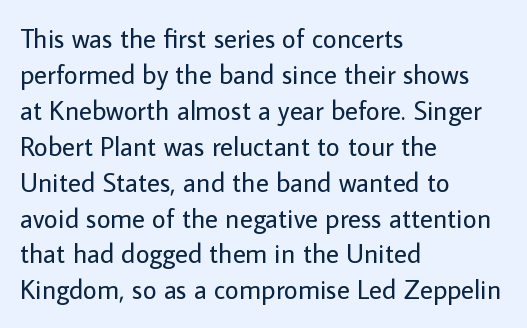
{"italic": "no", "bold": "no", "underline": "no", "align": "left", "line_spacing": "normal", "line_spacing_ratio": 1.33, "letter_spacing": "normal", "letter_spacing_em": 0.0, "glyph_px": 27}
